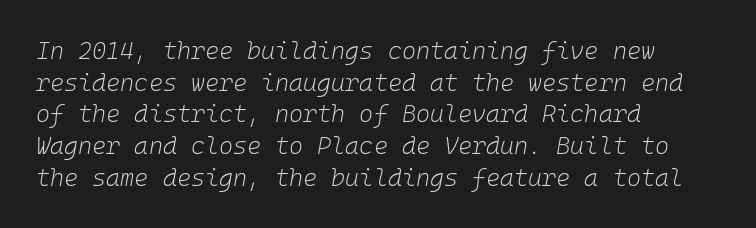
The image shows 24 px text type, italic (leaning right); set left-aligned, normal line spacing (1.32x), normal letter spacing, not underlined.
